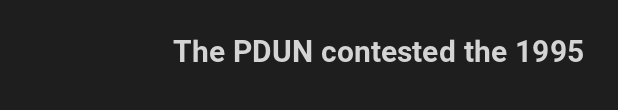
Q: Is the text bold? A: Yes.
Q: Is the text italic (slanted)? A: No, it is upright.
Q: Is the typeface a serif or a sans-serif typeface? A: Sans-serif.
Q: Is the text underlined? A: No.
Q: How is the paragraph aligned? A: Right-aligned.
Q: Is the spacing between letters normal or unusually wide? A: Normal.
Q: Width (condensed, normal, or wide)? A: Normal.
Q: Stroke contrast? A: Low.
Q: x-height? A: Medium.
Q: Monospaced? A: No.
